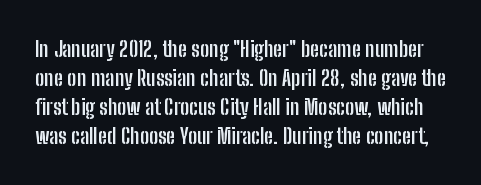
The space beneath each line is pristine and unruled. Tracking here is standard; glyphs follow each other at the usual distance. Italic: no, the glyphs are upright roman. Heft: maximum for text — a bold.
